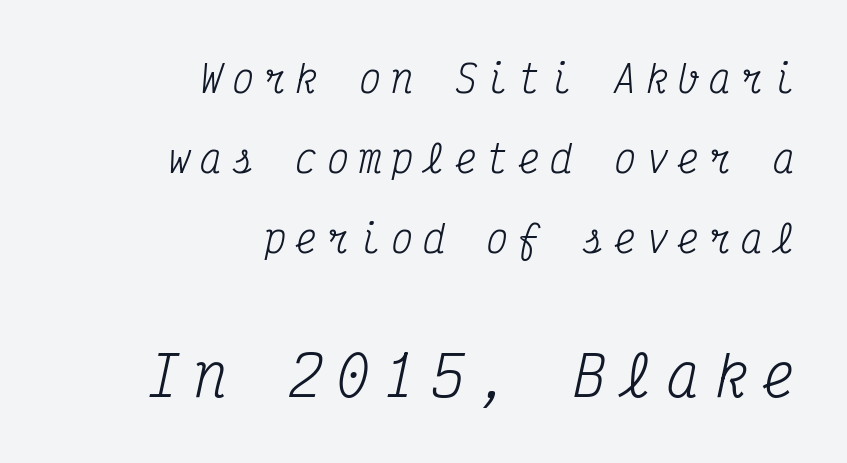
{"serif": "yes", "italic": "yes", "lean": "right", "slant_degrees": 12, "bold": "no", "weight": "regular", "width": "condensed", "stroke_contrast": "medium", "x_height": "medium", "monospaced": "yes", "underline": "no", "align": "right", "line_spacing": "loose", "line_spacing_ratio": 2.16, "letter_spacing": "wide", "letter_spacing_em": 0.26, "larger_block": "second", "size_ratio": 1.49, "glyph_px": 55}
